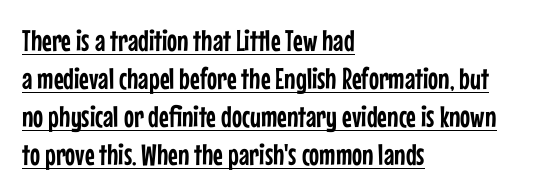
Regarding serifs, this sample does without them. One-word summary of the alignment: left. The letters stand upright; this is a roman face. The sample's only ornament is a line tracing under the words. Honestly, the row spacing looks completely unremarkable. Is the letter spacing exaggerated? No — it looks like the ordinary default.
